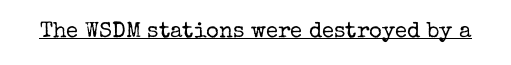
Q: Is the text bold? A: No.
Q: Is the text italic (slanted)? A: No, it is upright.
Q: Is the text underlined? A: Yes.
Q: Is the spacing between letters normal or unusually wide? A: Normal.
